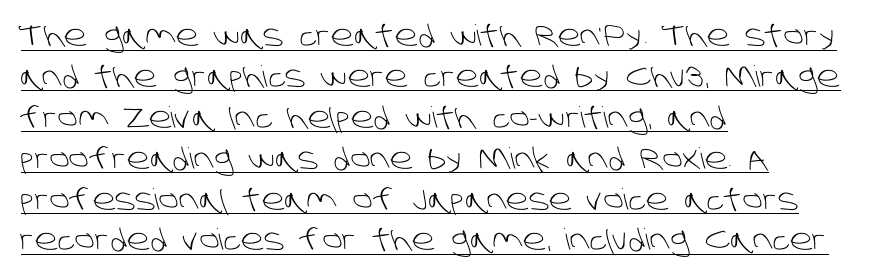
The image shows 29 px light sans-serif type; set left-aligned, normal line spacing (1.41x), normal letter spacing, underlined; low stroke contrast and a large x-height.
